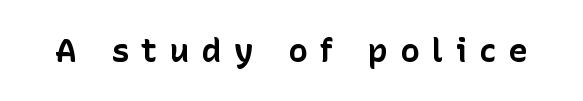
The font's upright variant was chosen for this text. Any mark beneath the type? The region is blank. The rendering uses natural spacing where letterforms have individual widths. Short note: letters widely spaced.
